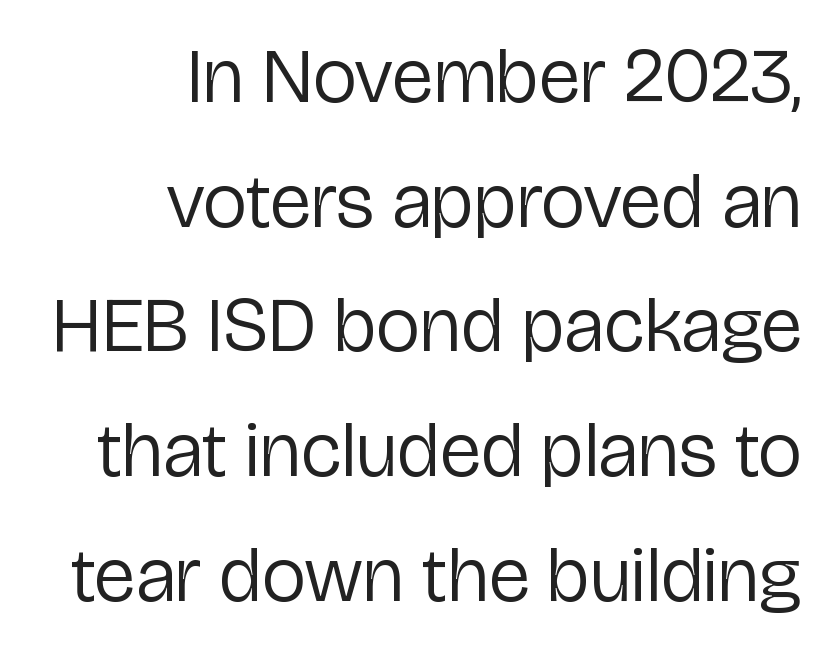
Q: Is the text bold? A: No.
Q: Is the text italic (slanted)? A: No, it is upright.
Q: Is the typeface a serif or a sans-serif typeface? A: Sans-serif.
Q: Is the text underlined? A: No.
Q: How is the paragraph aligned? A: Right-aligned.
Q: Is the spacing between letters normal or unusually wide? A: Normal.
Q: Is the spacing between lines tight, normal or loose? A: Normal.
Q: Width (condensed, normal, or wide)? A: Normal.
Q: Stroke contrast? A: Low.
Q: x-height? A: Medium.
Q: Monospaced? A: No.
